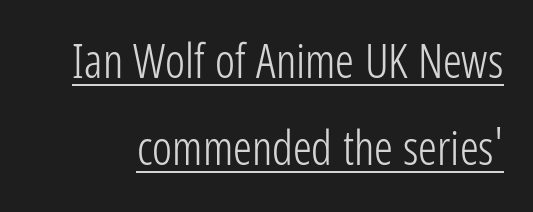
{"serif": "no", "italic": "no", "bold": "no", "weight": "light", "width": "condensed", "stroke_contrast": "low", "x_height": "medium", "monospaced": "no", "underline": "yes", "line_spacing_ratio": 1.85, "letter_spacing": "normal", "letter_spacing_em": 0.0, "glyph_px": 47}
